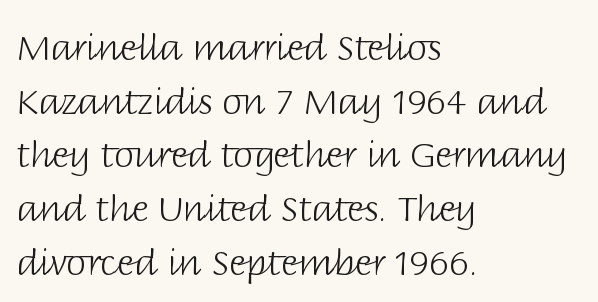
To sum up the face: it is a sans, with no serifs. Do the characters align in a grid? No, the font is proportional. A clean baseline with only descenders dipping below it. Tracking value appears to be zero — textbook default spacing. The lettering holds an erect, upright posture throughout. On a weight scale, this lands at 450 or below.
